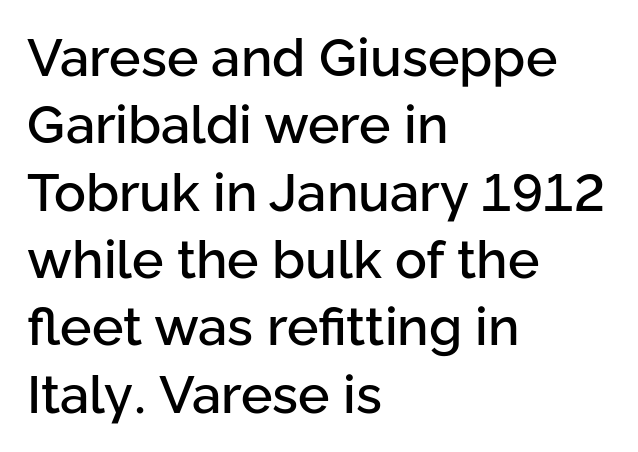
Q: Is the text italic (slanted)? A: No, it is upright.
Q: Is the typeface a serif or a sans-serif typeface? A: Sans-serif.
Q: Is the text underlined? A: No.
Q: How is the paragraph aligned? A: Left-aligned.
Q: Is the spacing between letters normal or unusually wide? A: Normal.
Q: Is the spacing between lines tight, normal or loose? A: Normal.
Q: Width (condensed, normal, or wide)? A: Normal.
Q: Stroke contrast? A: Low.
Q: x-height? A: Medium.
Q: Monospaced? A: No.
